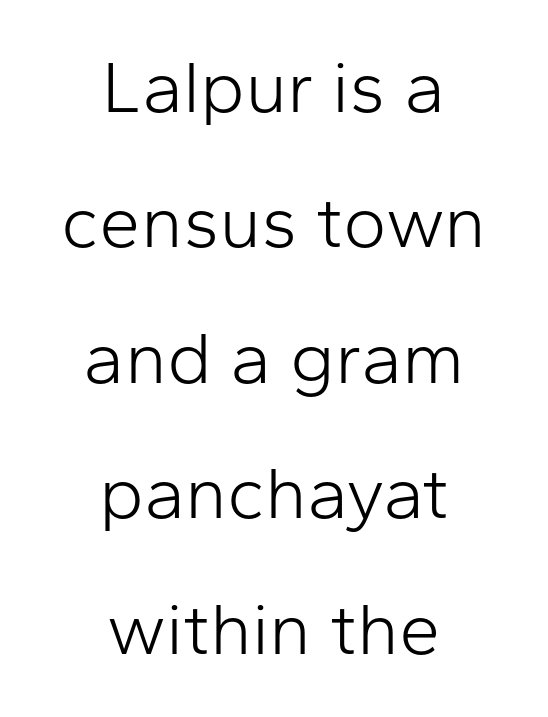
Does the type have serifs? No, each stem ends abruptly. Visually the block forms a symmetrical silhouette, jagged on both flanks. Underlining? Definitely not there. Spacing verdict: proportional, widths tailored to each character.
